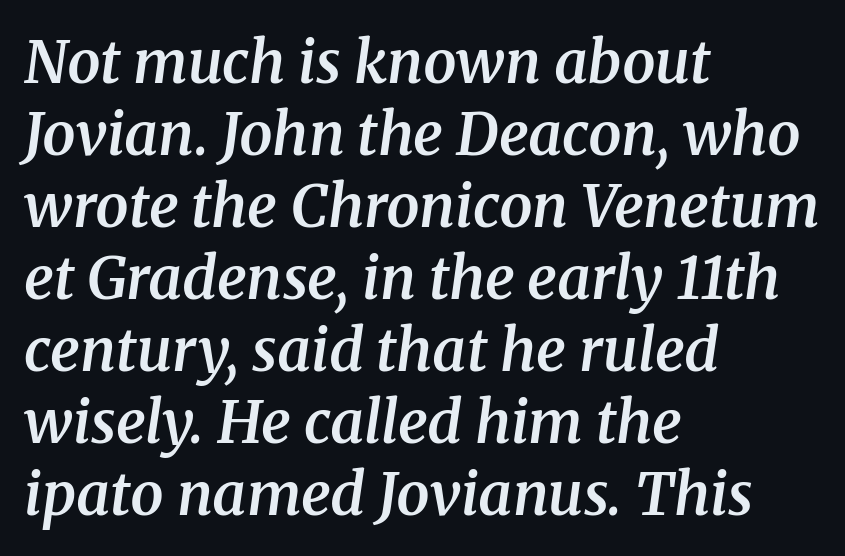
Q: Is the text bold? A: Semi-bold.
Q: Is the text italic (slanted)? A: Yes, it leans right by about 8 degrees.
Q: Is the typeface a serif or a sans-serif typeface? A: Serif.
Q: Is the text underlined? A: No.
Q: How is the paragraph aligned? A: Left-aligned.
Q: Is the spacing between letters normal or unusually wide? A: Normal.
Q: Width (condensed, normal, or wide)? A: Normal.
Q: Stroke contrast? A: Medium.
Q: x-height? A: Medium.
Q: Monospaced? A: No.
